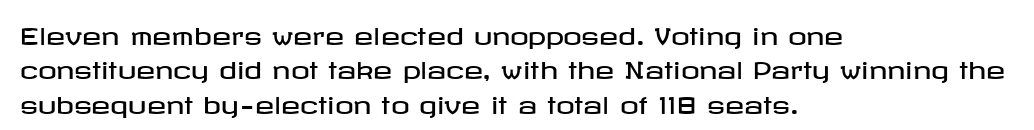
Q: Is the text italic (slanted)? A: No, it is upright.
Q: Is the text underlined? A: No.
Q: How is the paragraph aligned? A: Left-aligned.
Q: Is the spacing between letters normal or unusually wide? A: Normal.
Q: Is the spacing between lines tight, normal or loose? A: Normal.
